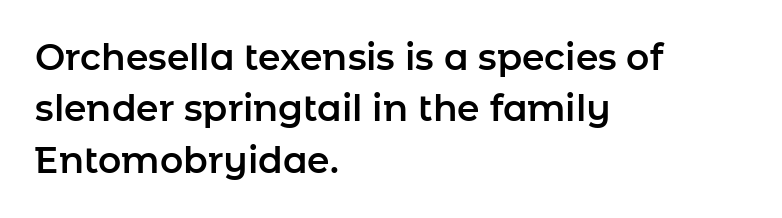
The rag falls on the right side of this text block. Posture: vertical. Beneath every word, the page is bare. You could not count columns in this text — the font is proportionally spaced. Honestly, the letter spacing is just normal — you wouldn't notice it. Type style note: lacks serifs.
